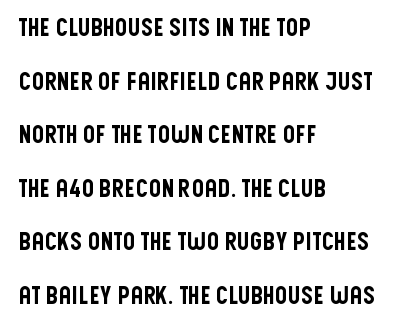
The image shows 24 px text type, upright; set left-aligned, loose line spacing (2.23x), normal letter spacing, not underlined.
